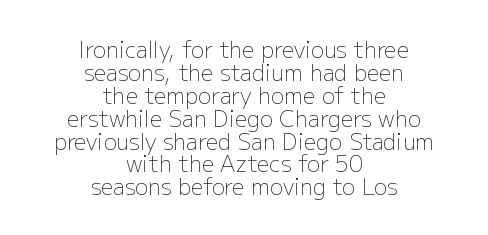
The image shows 22 px text type, upright; set centered, tight line spacing (1.04x), normal letter spacing, not underlined.
